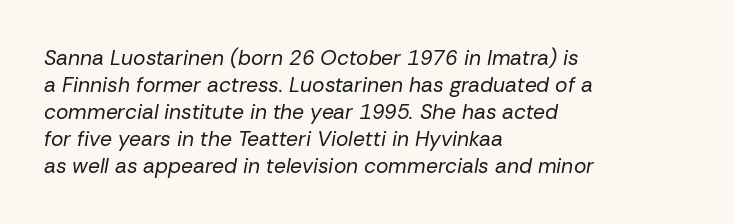
The image shows 21 px text type, italic (leaning right); set left-aligned, normal line spacing (1.28x), normal letter spacing, not underlined.
